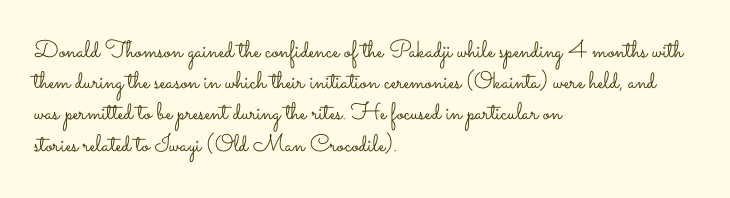
Q: Is the text bold? A: No.
Q: Is the text italic (slanted)? A: Yes.
Q: Is the text underlined? A: No.
Q: How is the paragraph aligned? A: Left-aligned.
Q: Is the spacing between letters normal or unusually wide? A: Normal.
Q: Is the spacing between lines tight, normal or loose? A: Normal.
